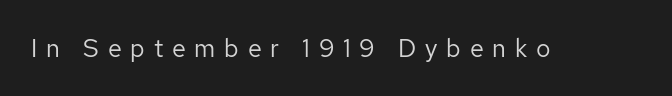
{"italic": "no", "bold": "no", "underline": "no", "letter_spacing": "wide", "letter_spacing_em": 0.35, "glyph_px": 25}
